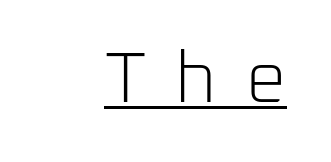
Type style note: lacks serifs. Note the varied advance widths — an 'i' is clearly narrower than an 'm'. Quick note: not italic, upright. The typesetting does not lean heavy: it is not bold.
